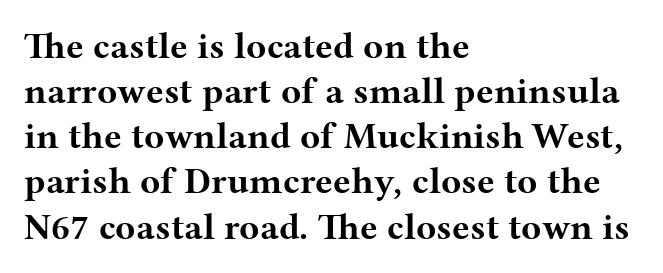
The image shows 37 px bold, wide serif type, upright; set left-aligned, line spacing 1.22x, normal letter spacing, not underlined; medium stroke contrast and a medium x-height.
